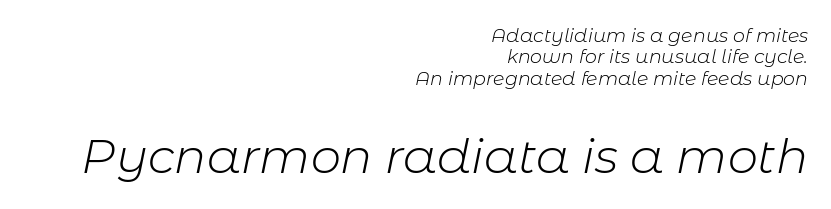
The image shows 48 px light type, italic (leaning right); set right-aligned, tight line spacing (1.13x), normal letter spacing, not underlined; the second (bottom) block is 2.53x larger; low stroke contrast and a medium x-height.
